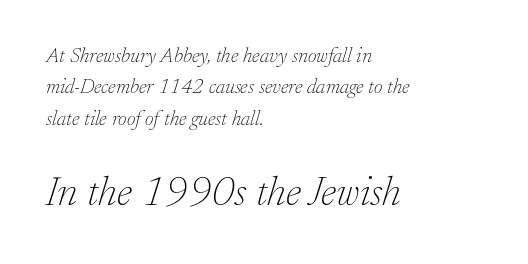
Honestly, there is no underline to notice here at all. Bigger letters appear in the bottom chunk; the top chunk is reduced. The passage shown is typed in a proportional face where columns would drift. Typeset ragged right — the left edge is the straight one. This block has exactly the height ordinary leading produces. Italic? Definitely — the glyphs are oblique.
